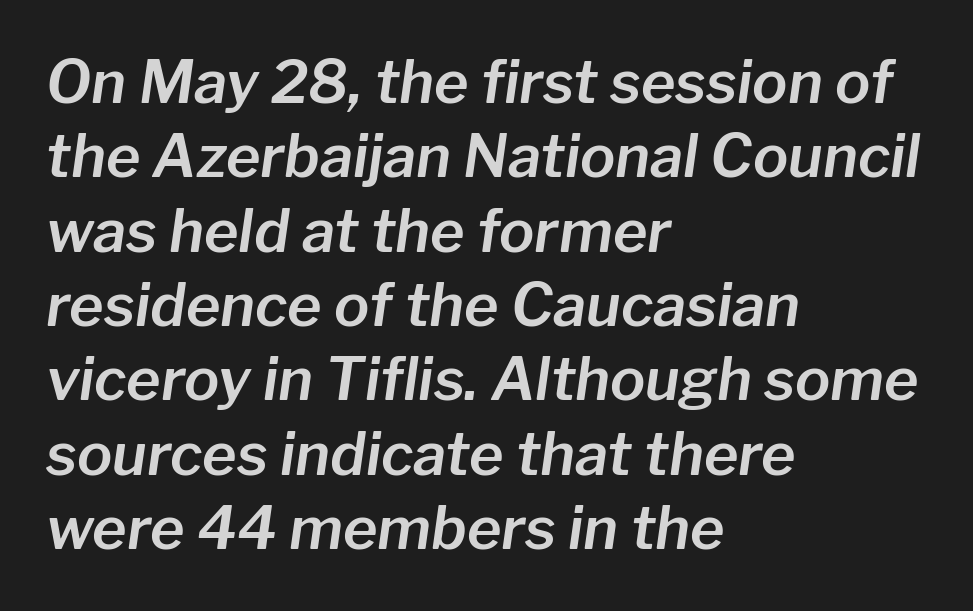
{"italic": "yes", "lean": "right", "slant_degrees": 8, "width": "normal", "stroke_contrast": "low", "x_height": "medium", "monospaced": "no", "underline": "no", "align": "left", "line_spacing": "normal", "line_spacing_ratio": 1.26, "letter_spacing": "normal", "letter_spacing_em": 0.0, "glyph_px": 59}
